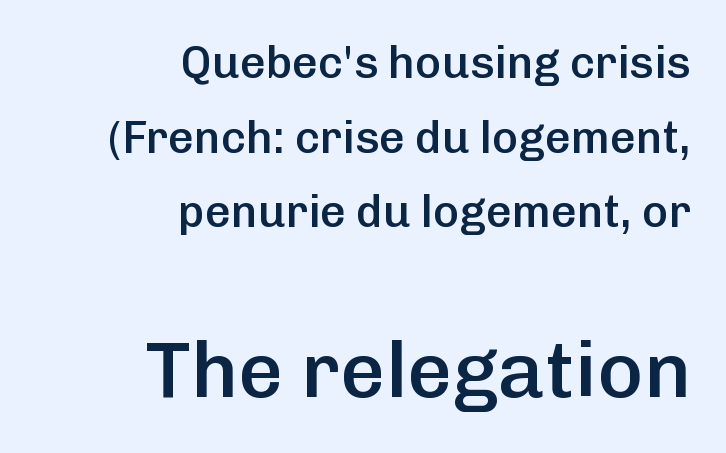
{"serif": "no", "italic": "no", "bold": "semi", "weight": "semibold", "width": "normal", "stroke_contrast": "low", "x_height": "medium", "monospaced": "no", "underline": "no", "align": "right", "line_spacing": "normal", "line_spacing_ratio": 1.66, "letter_spacing": "normal", "letter_spacing_em": 0.0, "larger_block": "second", "size_ratio": 1.76, "glyph_px": 79}
